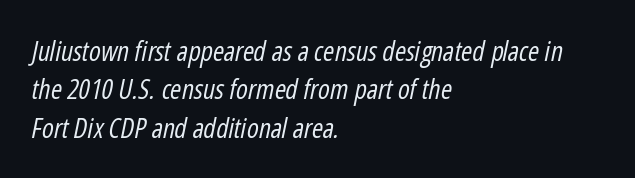
Descenders are the only things crossing below the line. Does the lettering tilt? It does — this is italic. One glance says typical: line gaps are just what's usual. Short note: letters normally spaced.
